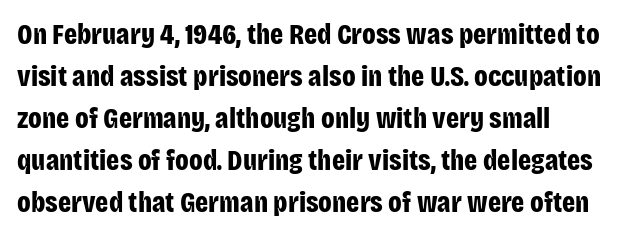
The image shows 29 px bold, condensed sans-serif type, upright; set normal line spacing (1.45x), normal letter spacing, not underlined; low stroke contrast and a large x-height.
